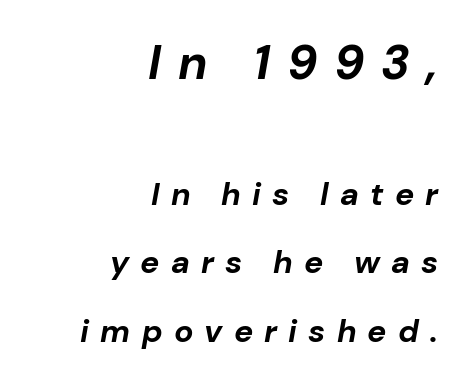
{"italic": "yes", "lean": "right", "slant_degrees": 10, "bold": "yes", "weight": "bold", "width": "normal", "stroke_contrast": "low", "x_height": "medium", "monospaced": "no", "underline": "no", "align": "right", "line_spacing": "loose", "line_spacing_ratio": 2.15, "letter_spacing": "wide", "letter_spacing_em": 0.35, "larger_block": "first", "size_ratio": 1.5, "glyph_px": 48}
